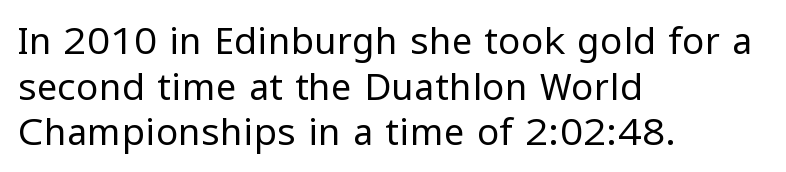
{"serif": "no", "italic": "no", "bold": "no", "weight": "regular", "width": "normal", "stroke_contrast": "low", "x_height": "medium", "monospaced": "no", "underline": "no", "align": "left", "line_spacing_ratio": 1.23, "letter_spacing": "normal", "letter_spacing_em": 0.0, "glyph_px": 37}
